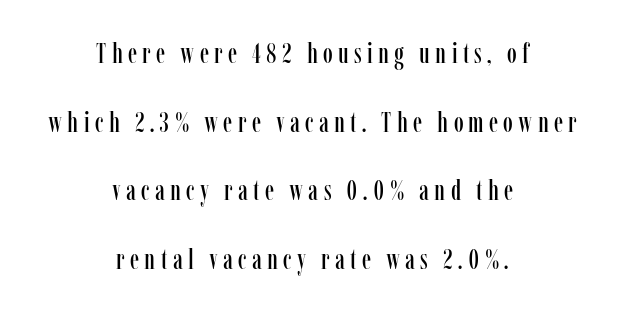
The image shows 28 px condensed serif type, upright; set centered, loose line spacing (2.45x), not underlined; low stroke contrast and a medium x-height.
